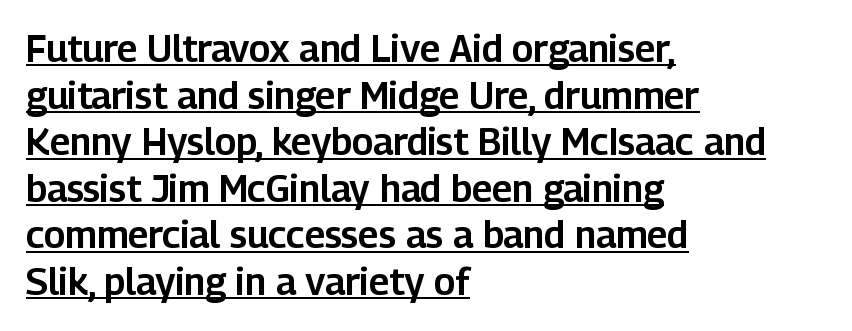
Q: Is the text italic (slanted)? A: No, it is upright.
Q: Is the typeface a serif or a sans-serif typeface? A: Sans-serif.
Q: Is the text underlined? A: Yes.
Q: How is the paragraph aligned? A: Left-aligned.
Q: Is the spacing between letters normal or unusually wide? A: Normal.
Q: Is the spacing between lines tight, normal or loose? A: Normal.
Q: Width (condensed, normal, or wide)? A: Normal.
Q: Stroke contrast? A: Low.
Q: x-height? A: Medium.
Q: Monospaced? A: No.
